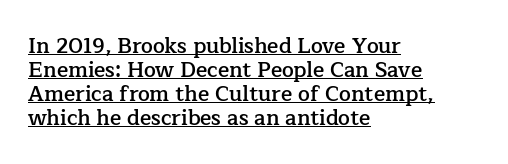
Q: Is the text bold? A: Semi-bold.
Q: Is the text italic (slanted)? A: No, it is upright.
Q: Is the text underlined? A: Yes.
Q: How is the paragraph aligned? A: Left-aligned.
Q: Is the spacing between letters normal or unusually wide? A: Normal.
Q: Is the spacing between lines tight, normal or loose? A: Tight.
